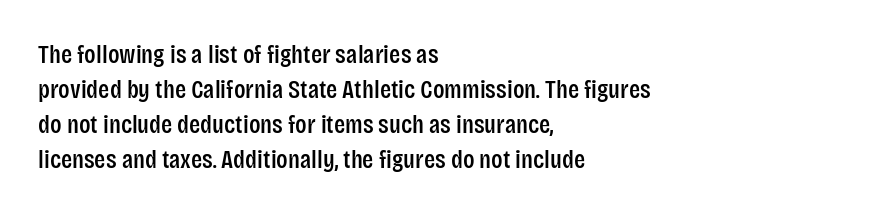
{"italic": "no", "underline": "no", "align": "left", "line_spacing": "normal", "line_spacing_ratio": 1.34, "letter_spacing": "normal", "letter_spacing_em": 0.0, "glyph_px": 26}
